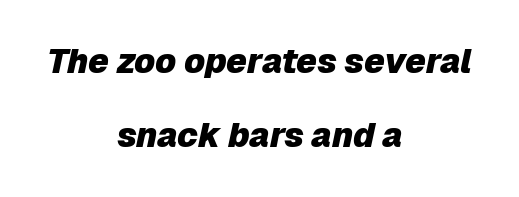
Looks like regular typesetting: each glyph gets only the width it needs. Check under the words: just untouched page. Leading is clearly above the norm, producing a sparse column. The lettering tilts uniformly, giving the passage an italic look. Characters follow at the spacing the type designer built in. The typesetting leans heavy: a genuine bold.
